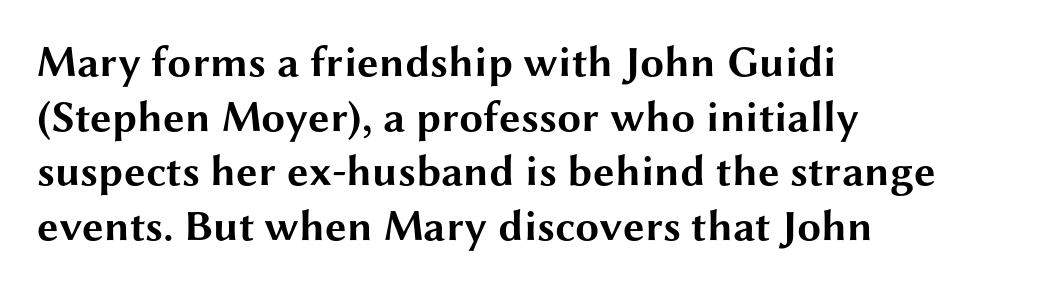
The letters advance in unequal steps, a hallmark of proportional type. The specimen reads as upright at a glance. Tracking here is standard; glyphs follow each other at the usual distance. Plain, unruled lines of type. Notice how the passage keeps a crisp vertical edge on the left only.
